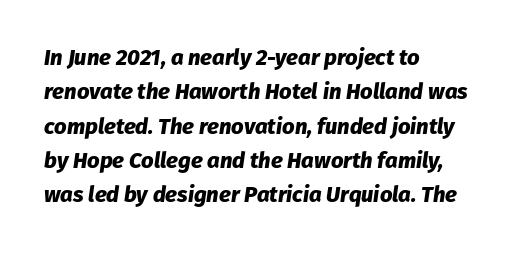
This sample keeps an unexceptional amount of space between lines. It's the slanting kind of type. In terms of weight, the rendering is a true, heavy bold. Clear beneath every line of the passage. Notice how the passage keeps a crisp vertical edge on the left only. The tracking reads as untouched default to a designer's eye.
